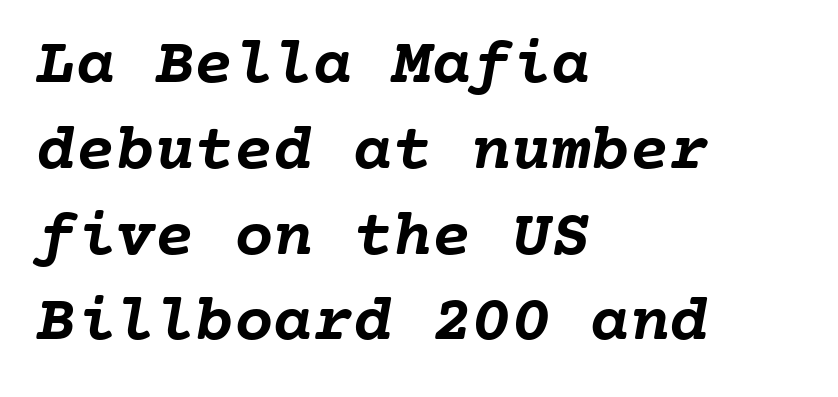
The image shows 66 px semibold type, monospaced; set left-aligned, normal line spacing (1.3x), normal letter spacing, not underlined; low stroke contrast and a medium x-height.
